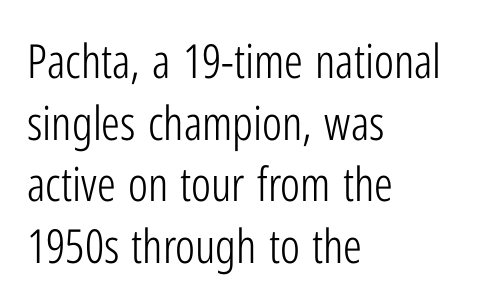
Q: Is the text bold? A: No.
Q: Is the text italic (slanted)? A: No, it is upright.
Q: Is the typeface a serif or a sans-serif typeface? A: Sans-serif.
Q: Is the text underlined? A: No.
Q: How is the paragraph aligned? A: Left-aligned.
Q: Is the spacing between letters normal or unusually wide? A: Normal.
Q: Is the spacing between lines tight, normal or loose? A: Normal.
Q: Width (condensed, normal, or wide)? A: Condensed.
Q: Stroke contrast? A: Low.
Q: x-height? A: Medium.
Q: Monospaced? A: No.
